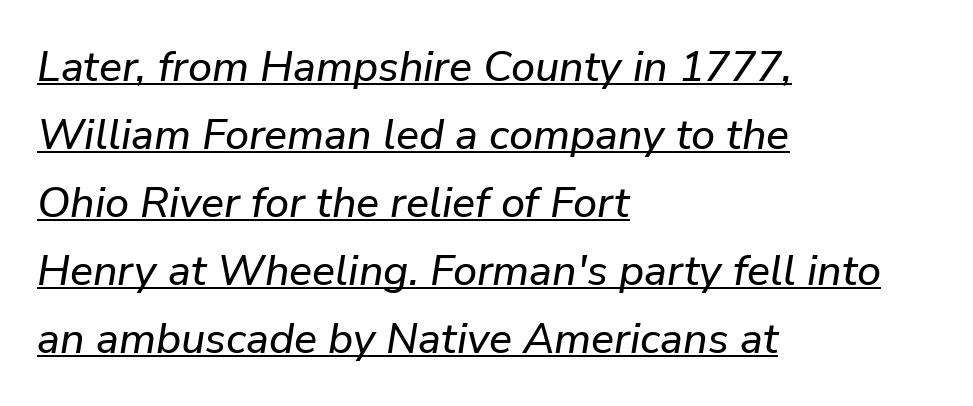
The image shows 43 px text type, italic (leaning right); set left-aligned, normal line spacing (1.58x), normal letter spacing, underlined; low stroke contrast and a medium x-height.
